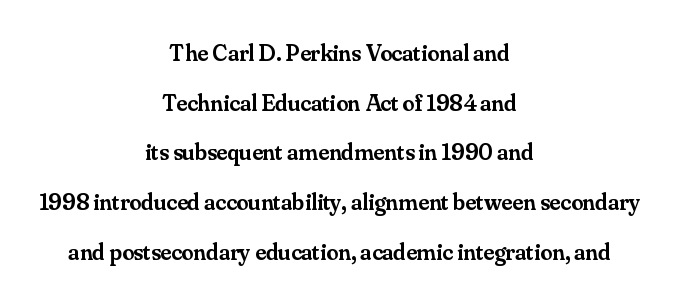
Unmarked baselines from the first word to the last. Every letter is mildly thick-stroked: semibold rather than bold. This rendering uses center alignment, leaving both contours irregular but symmetric. Leading: increased. Notice how the stems are strictly vertical — no italics here. Nothing unusual about the tracking: characters are spaced as the font intends.
